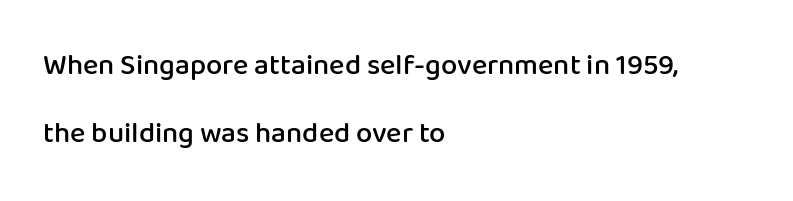
Q: Is the text bold? A: Semi-bold.
Q: Is the text italic (slanted)? A: No, it is upright.
Q: Is the typeface a serif or a sans-serif typeface? A: Sans-serif.
Q: Is the text underlined? A: No.
Q: How is the paragraph aligned? A: Left-aligned.
Q: Is the spacing between letters normal or unusually wide? A: Normal.
Q: Is the spacing between lines tight, normal or loose? A: Loose.
Q: Width (condensed, normal, or wide)? A: Normal.
Q: Stroke contrast? A: Low.
Q: x-height? A: Medium.
Q: Monospaced? A: No.
